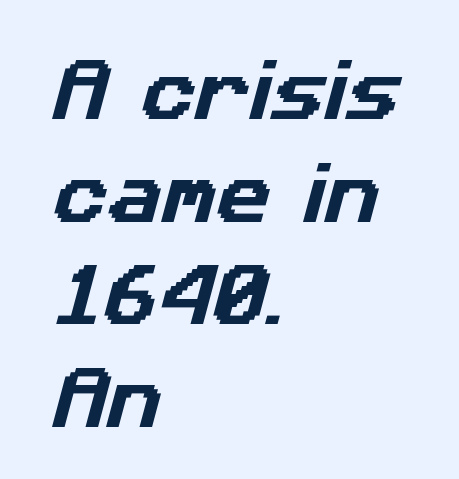
The image shows 67 px sans-serif type; set left-aligned, normal line spacing (1.53x), normal letter spacing, not underlined; low stroke contrast and a medium x-height.
